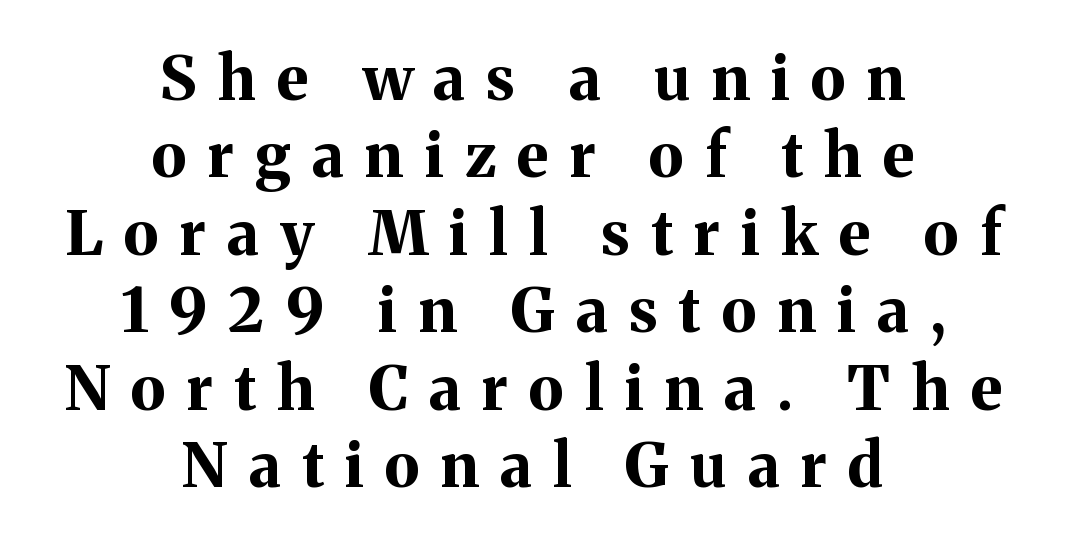
Q: Is the text bold? A: Yes.
Q: Is the text italic (slanted)? A: No, it is upright.
Q: Is the typeface a serif or a sans-serif typeface? A: Serif.
Q: Is the text underlined? A: No.
Q: How is the paragraph aligned? A: Centered.
Q: Is the spacing between letters normal or unusually wide? A: Unusually wide.
Q: Is the spacing between lines tight, normal or loose? A: Normal.
Q: Width (condensed, normal, or wide)? A: Normal.
Q: Stroke contrast? A: Medium.
Q: x-height? A: Medium.
Q: Monospaced? A: No.
